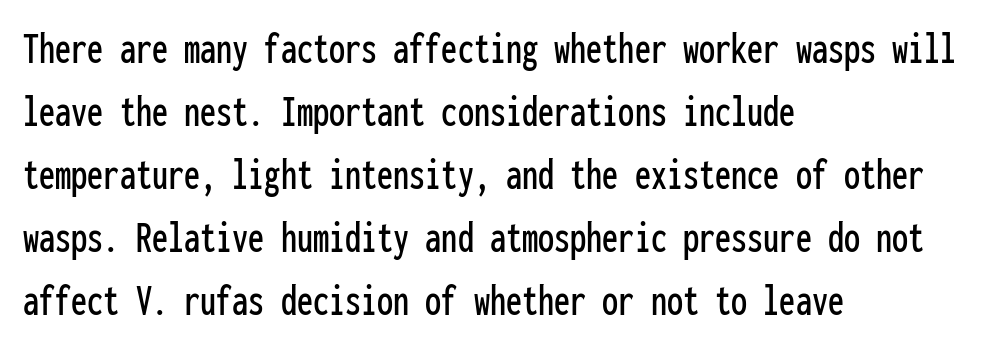
These lines are set flush left with a ragged right edge. Looks like terminal output: every glyph gets an equal slot. You could call the tracking neutral — neither tight nor loose. Compared with typical paragraphs, the rows here are spaced about the same. Each letter's strokes conclude bluntly, with no projecting serifs. If you drew a line through each stem, it would be perfectly vertical.
